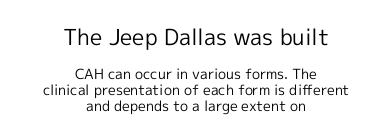
Q: Is the text bold? A: No.
Q: Is the text italic (slanted)? A: No, it is upright.
Q: Is the text underlined? A: No.
Q: How is the paragraph aligned? A: Centered.
Q: Is the spacing between letters normal or unusually wide? A: Normal.
Q: Is the spacing between lines tight, normal or loose? A: Tight.
Q: Which block of text is set in a larger size, the first (top) or the second (bottom)? A: The first (top) one.
